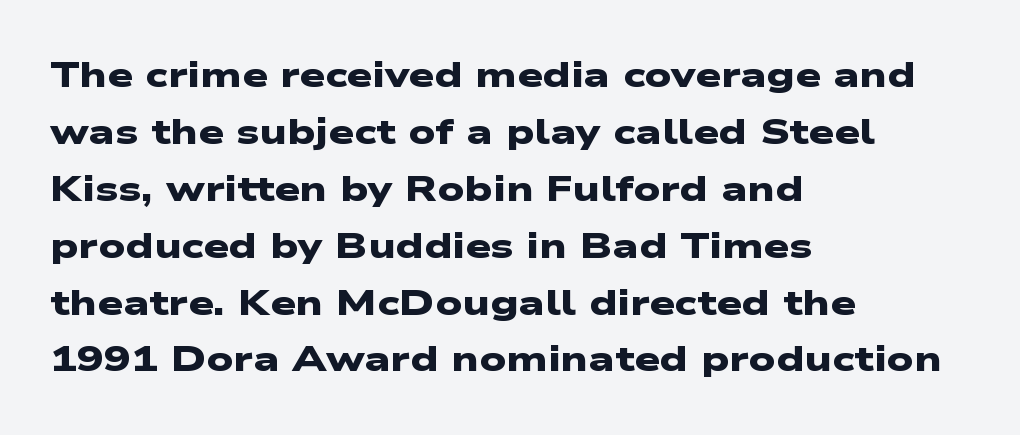
Q: Is the text bold? A: Yes.
Q: Is the typeface a serif or a sans-serif typeface? A: Sans-serif.
Q: Is the text underlined? A: No.
Q: How is the paragraph aligned? A: Left-aligned.
Q: Is the spacing between letters normal or unusually wide? A: Normal.
Q: Is the spacing between lines tight, normal or loose? A: Normal.
Q: Width (condensed, normal, or wide)? A: Wide.
Q: Stroke contrast? A: Low.
Q: x-height? A: Medium.
Q: Monospaced? A: No.
